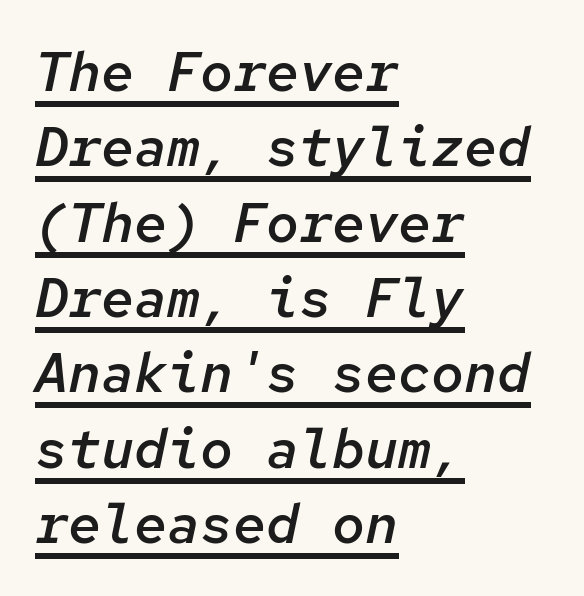
The image shows 55 px semibold type, italic (leaning right), monospaced; set left-aligned, normal line spacing (1.37x), normal letter spacing, underlined; low stroke contrast and a medium x-height.
